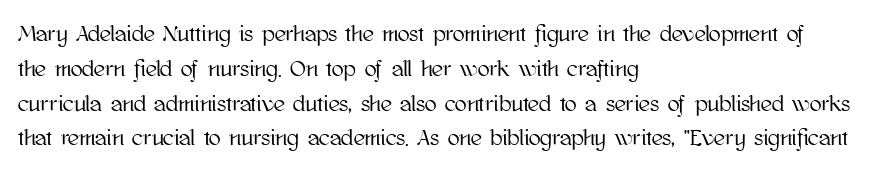
Q: Is the text italic (slanted)? A: No, it is upright.
Q: Is the text underlined? A: No.
Q: How is the paragraph aligned? A: Left-aligned.
Q: Is the spacing between letters normal or unusually wide? A: Normal.
Q: Is the spacing between lines tight, normal or loose? A: Normal.
